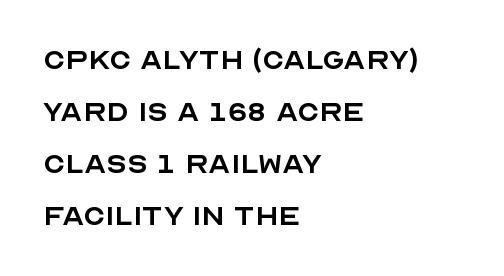
Q: Is the text bold? A: No.
Q: Is the text italic (slanted)? A: No, it is upright.
Q: Is the typeface a serif or a sans-serif typeface? A: Sans-serif.
Q: Is the text underlined? A: No.
Q: How is the paragraph aligned? A: Left-aligned.
Q: Is the spacing between letters normal or unusually wide? A: Normal.
Q: Is the spacing between lines tight, normal or loose? A: Normal.
Q: Width (condensed, normal, or wide)? A: Normal.
Q: x-height? A: Large.
Q: Monospaced? A: No.
